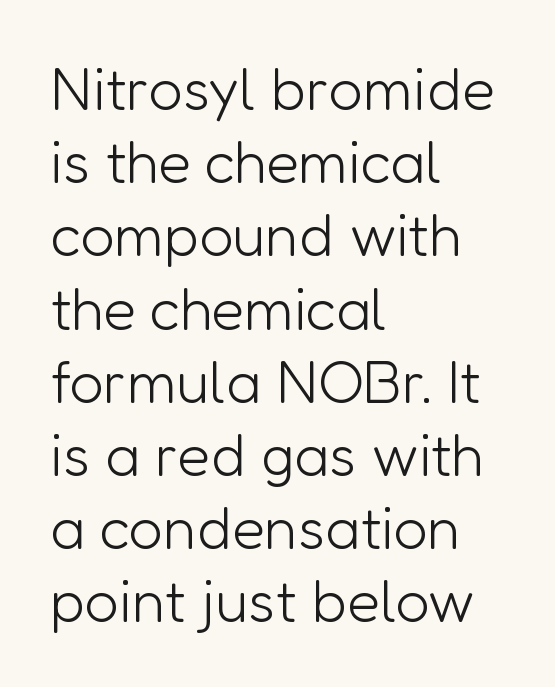
Q: Is the text bold? A: No.
Q: Is the text italic (slanted)? A: No, it is upright.
Q: Is the typeface a serif or a sans-serif typeface? A: Sans-serif.
Q: Is the text underlined? A: No.
Q: How is the paragraph aligned? A: Left-aligned.
Q: Is the spacing between letters normal or unusually wide? A: Normal.
Q: Width (condensed, normal, or wide)? A: Normal.
Q: Stroke contrast? A: Low.
Q: x-height? A: Medium.
Q: Monospaced? A: No.
